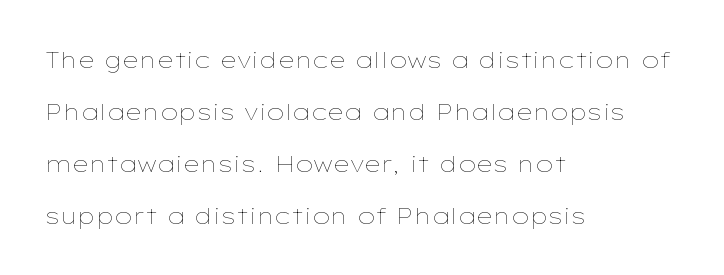
Q: Is the text bold? A: No.
Q: Is the text italic (slanted)? A: No, it is upright.
Q: Is the text underlined? A: No.
Q: How is the paragraph aligned? A: Left-aligned.
Q: Is the spacing between letters normal or unusually wide? A: Normal.
Q: Is the spacing between lines tight, normal or loose? A: Loose.
